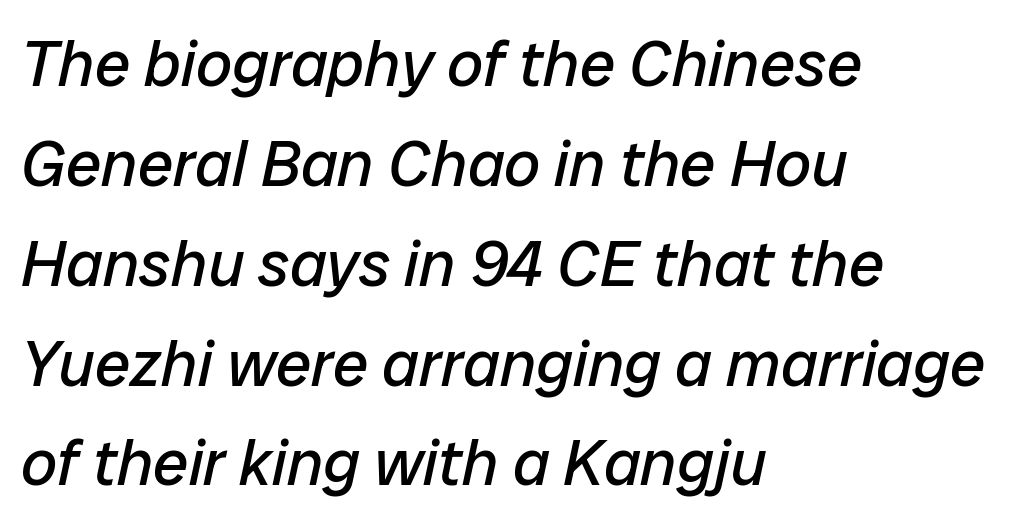
Q: Is the text bold? A: No.
Q: Is the text italic (slanted)? A: Yes, it leans right by about 12 degrees.
Q: Is the text underlined? A: No.
Q: How is the paragraph aligned? A: Left-aligned.
Q: Is the spacing between letters normal or unusually wide? A: Normal.
Q: Is the spacing between lines tight, normal or loose? A: Normal.
Q: Width (condensed, normal, or wide)? A: Normal.
Q: Stroke contrast? A: Low.
Q: x-height? A: Medium.
Q: Monospaced? A: No.
